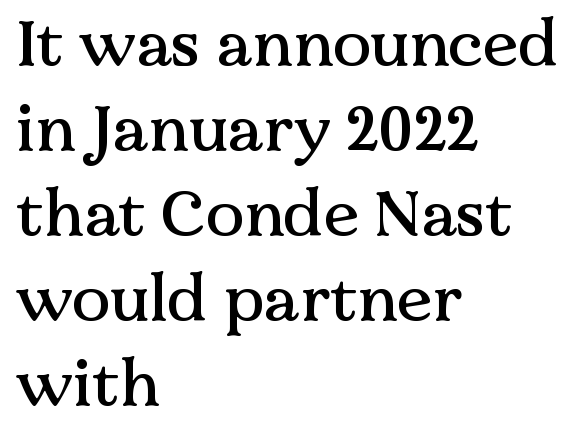
Each line starts at the same left margin while the right side varies. The letters stand upright; this is a roman face. A clean baseline with only descenders dipping below it. Note the varied advance widths — an 'i' is clearly narrower than an 'm'. Compared with typical body copy, the letter spacing here is the same.
